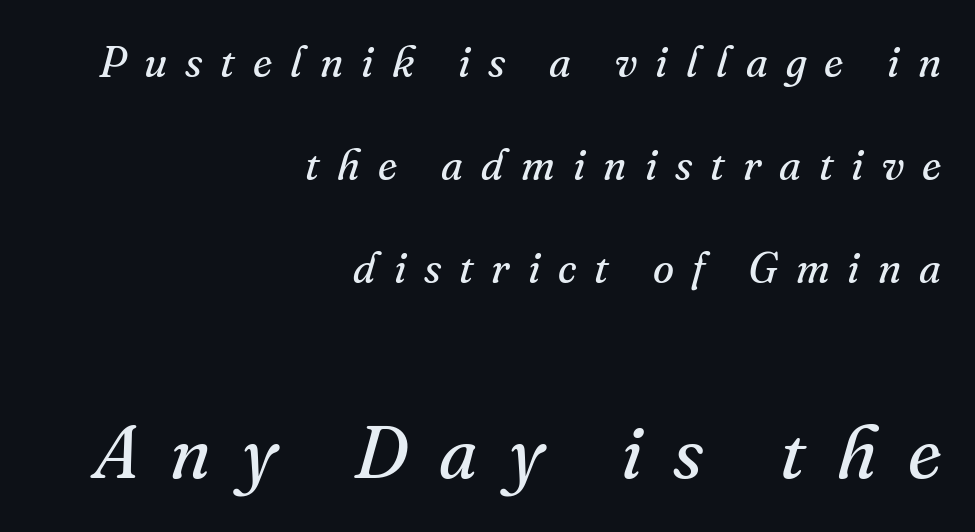
The image shows 75 px regular-weight serif type, italic (leaning right); set right-aligned, loose line spacing (2.4x), unusually wide letter spacing (+0.42 em), not underlined; the second (bottom) block is 1.74x larger; medium stroke contrast and a small x-height.
